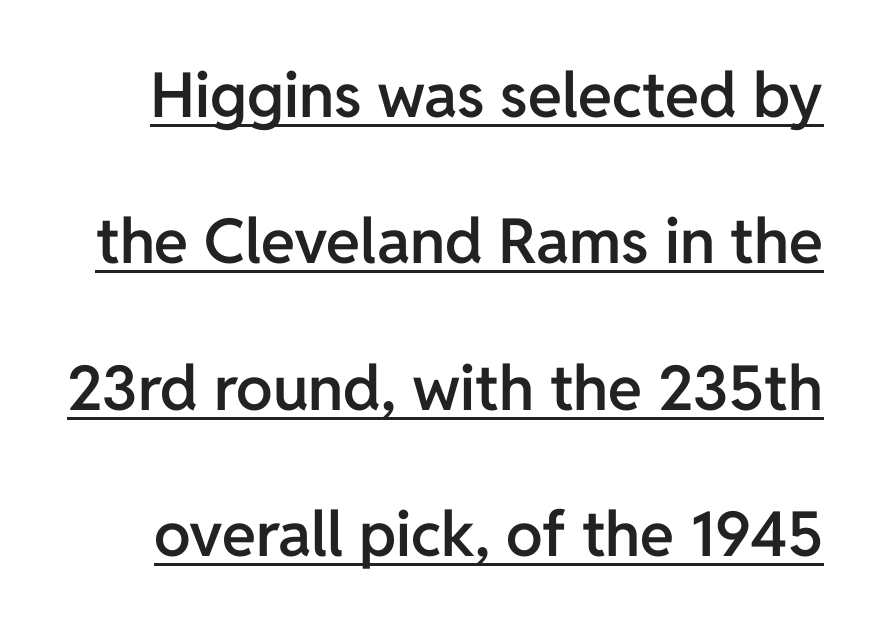
Q: Is the text bold? A: Semi-bold.
Q: Is the text italic (slanted)? A: No, it is upright.
Q: Is the typeface a serif or a sans-serif typeface? A: Sans-serif.
Q: Is the text underlined? A: Yes.
Q: Is the spacing between letters normal or unusually wide? A: Normal.
Q: Is the spacing between lines tight, normal or loose? A: Loose.
Q: Width (condensed, normal, or wide)? A: Normal.
Q: Stroke contrast? A: Low.
Q: x-height? A: Medium.
Q: Monospaced? A: No.
